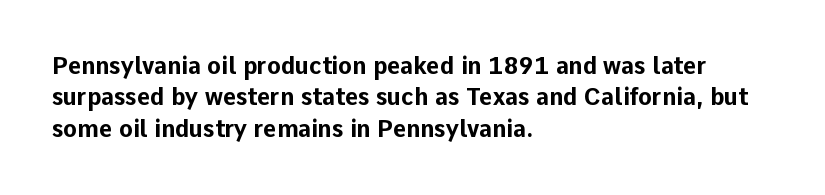
{"italic": "no", "bold": "yes", "underline": "no", "align": "left", "line_spacing": "normal", "line_spacing_ratio": 1.36, "letter_spacing": "normal", "letter_spacing_em": 0.0, "glyph_px": 23}
